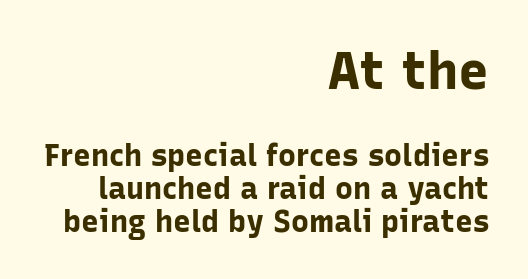
The image shows 52 px bold sans-serif type, upright; set right-aligned, tight line spacing (1.09x), normal letter spacing, not underlined; the first (top) block is 1.73x larger; low stroke contrast and a medium x-height.
